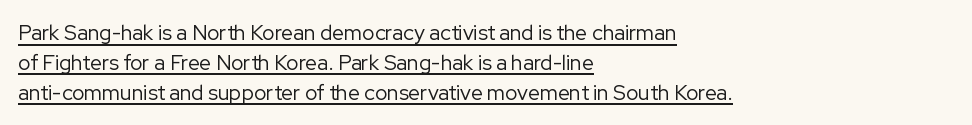
{"italic": "no", "bold": "no", "underline": "yes", "align": "left", "line_spacing": "normal", "line_spacing_ratio": 1.42, "letter_spacing": "normal", "letter_spacing_em": 0.0, "glyph_px": 21}
